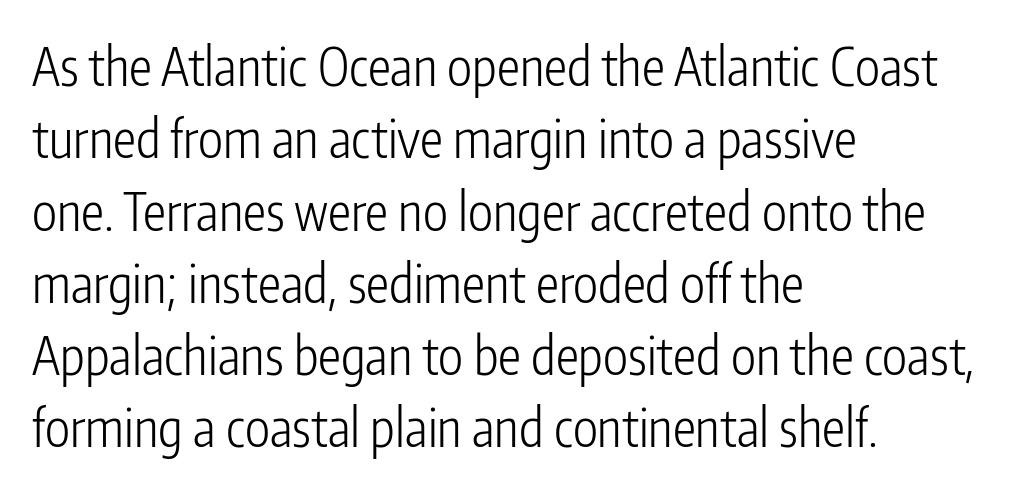
The leading is moderate, giving the passage an even texture. Caption: multi-line text, flush left, ragged right. Quick note: underline off. This sample uses an upright cut, with every glyph sitting square on the baseline. Weight: not bold — regular or lighter.
